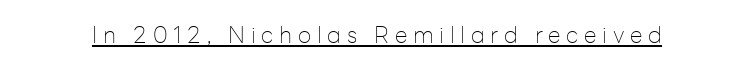
Q: Is the text bold? A: No.
Q: Is the text italic (slanted)? A: No, it is upright.
Q: Is the text underlined? A: Yes.
Q: Is the spacing between letters normal or unusually wide? A: Unusually wide.
